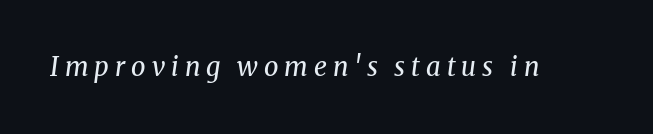
The image shows 26 px text type, italic (leaning right); set unusually wide letter spacing (+0.23 em), not underlined.
